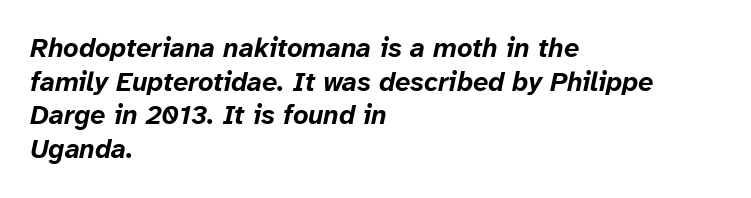
{"italic": "yes", "lean": "right", "slant_degrees": 12, "bold": "yes", "underline": "no", "align": "left", "line_spacing": "normal", "line_spacing_ratio": 1.25, "letter_spacing": "normal", "letter_spacing_em": 0.0, "glyph_px": 27}
